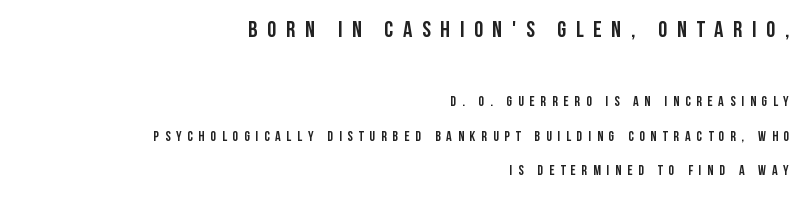
Q: Is the text bold? A: Yes.
Q: Is the text italic (slanted)? A: No, it is upright.
Q: Is the text underlined? A: No.
Q: How is the paragraph aligned? A: Right-aligned.
Q: Is the spacing between letters normal or unusually wide? A: Unusually wide.
Q: Is the spacing between lines tight, normal or loose? A: Loose.
Q: Which block of text is set in a larger size, the first (top) or the second (bottom)? A: The first (top) one.
